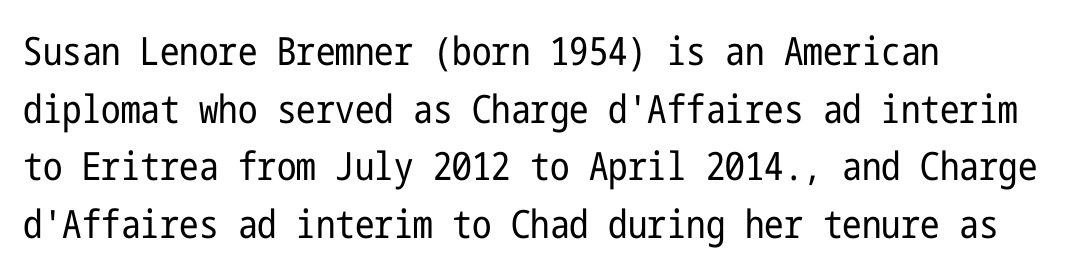
Observe the absence of serifs on each vertical stroke in this sample. Descender tails drop into unmarked territory. Stems here are at most as thick as an everyday book face. Leading matches the norm, producing a regular column.
